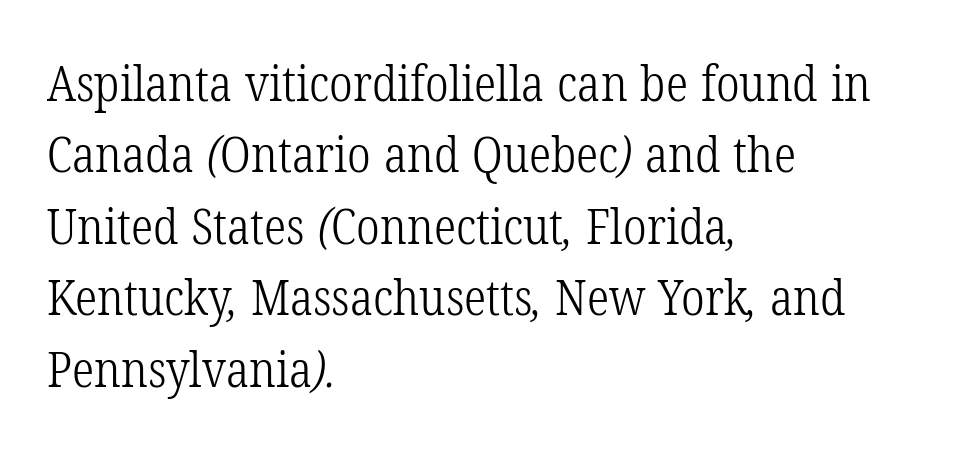
Horizontally, the lines are justified to the leading edge only. Plain, unruled lines of type. Line spacing here is normal. Think standard paragraph weight, or any step lighter than that.
